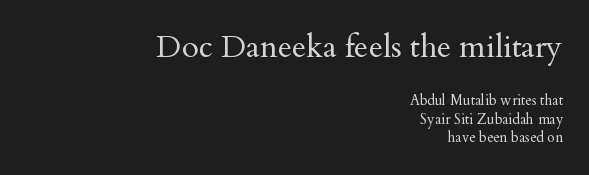
{"serif": "yes", "italic": "no", "bold": "no", "weight": "regular", "width": "normal", "stroke_contrast": "medium", "x_height": "small", "monospaced": "no", "underline": "no", "align": "right", "line_spacing": "normal", "line_spacing_ratio": 1.31, "letter_spacing": "normal", "letter_spacing_em": 0.0, "larger_block": "first", "size_ratio": 2.21, "glyph_px": 31}
